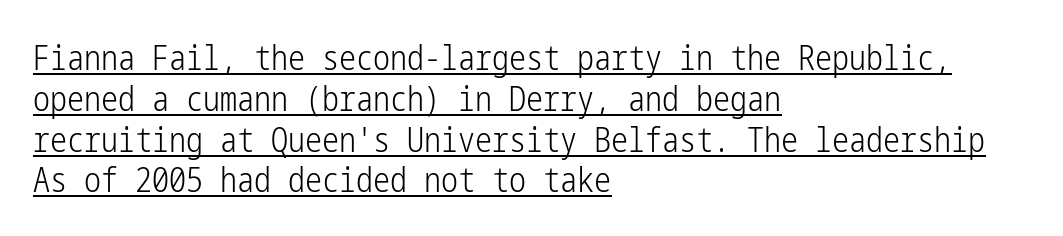
Q: Is the text bold? A: No.
Q: Is the text italic (slanted)? A: No, it is upright.
Q: Is the typeface a serif or a sans-serif typeface? A: Sans-serif.
Q: Is the text underlined? A: Yes.
Q: How is the paragraph aligned? A: Left-aligned.
Q: Is the spacing between letters normal or unusually wide? A: Normal.
Q: Width (condensed, normal, or wide)? A: Condensed.
Q: Stroke contrast? A: Low.
Q: x-height? A: Medium.
